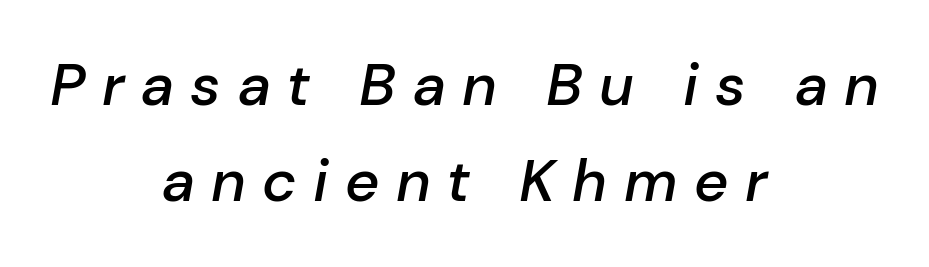
The image shows 59 px semibold type, italic (leaning right); set centered, normal line spacing (1.63x), unusually wide letter spacing (+0.28 em), not underlined; low stroke contrast and a medium x-height.
